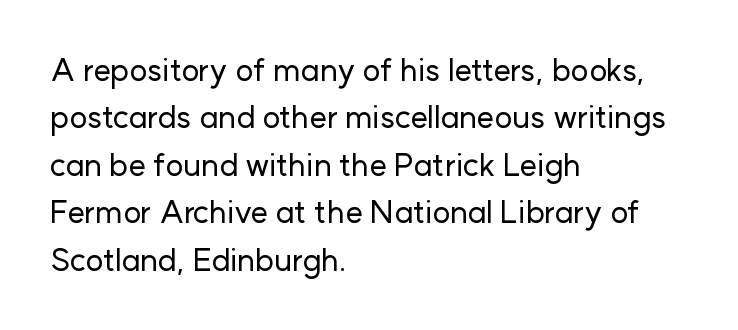
Q: Is the text italic (slanted)? A: No, it is upright.
Q: Is the typeface a serif or a sans-serif typeface? A: Sans-serif.
Q: Is the text underlined? A: No.
Q: How is the paragraph aligned? A: Left-aligned.
Q: Is the spacing between letters normal or unusually wide? A: Normal.
Q: Is the spacing between lines tight, normal or loose? A: Normal.
Q: Width (condensed, normal, or wide)? A: Normal.
Q: Stroke contrast? A: Low.
Q: x-height? A: Medium.
Q: Monospaced? A: No.
